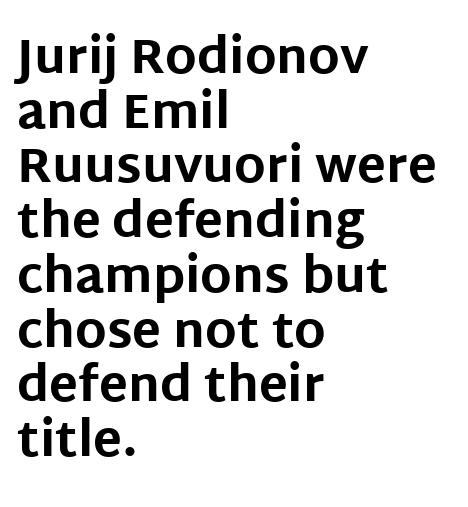
{"serif": "no", "italic": "no", "bold": "yes", "weight": "bold", "width": "normal", "stroke_contrast": "low", "x_height": "large", "monospaced": "no", "underline": "no", "align": "left", "line_spacing": "tight", "line_spacing_ratio": 1.14, "letter_spacing": "normal", "letter_spacing_em": 0.0, "glyph_px": 48}
